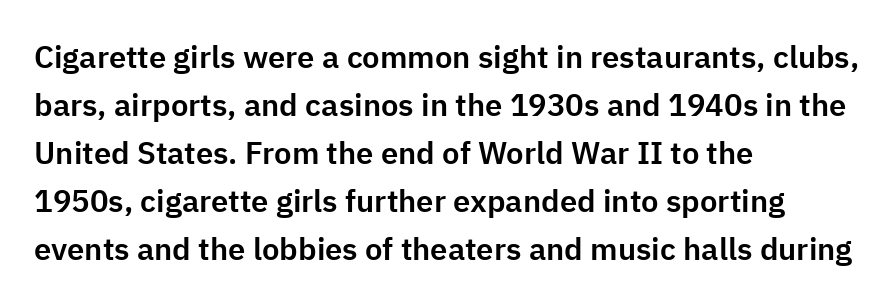
{"serif": "no", "italic": "no", "width": "normal", "stroke_contrast": "low", "x_height": "medium", "monospaced": "no", "underline": "no", "align": "left", "line_spacing": "normal", "line_spacing_ratio": 1.55, "letter_spacing": "normal", "letter_spacing_em": 0.0, "glyph_px": 31}
